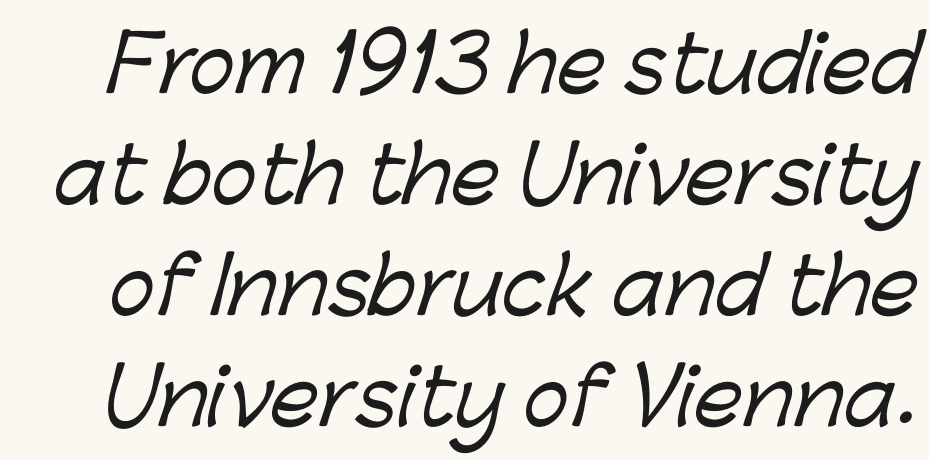
The image shows 77 px sans-serif type; set normal line spacing (1.44x), normal letter spacing, not underlined; low stroke contrast and a medium x-height.
